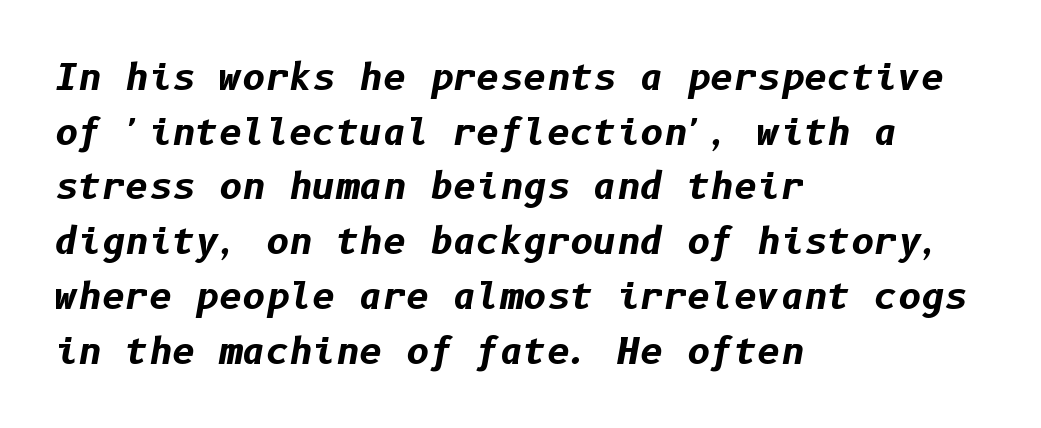
The image shows 36 px bold type, italic (leaning right); set left-aligned, normal line spacing (1.52x), normal letter spacing, not underlined; low stroke contrast and a medium x-height.
